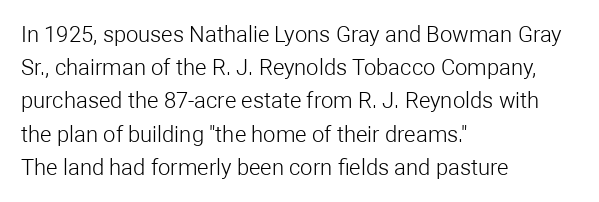
The image shows 22 px text type, upright; set left-aligned, normal line spacing (1.51x), normal letter spacing, not underlined.
